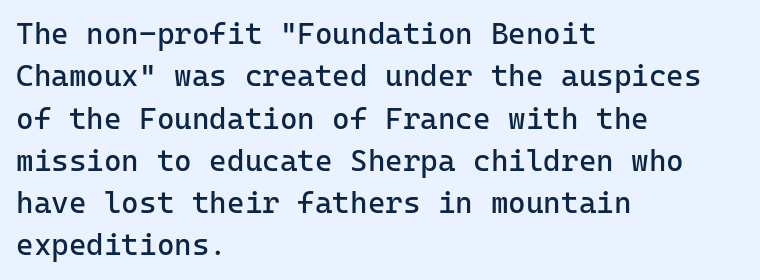
Clear beneath every line of the passage. The characters display no serif detailing; their extremities are plain. These lines are set flush left with a ragged right edge. Rows of type keep a routine distance in the vertical direction. Italic: no, the glyphs are upright roman.
